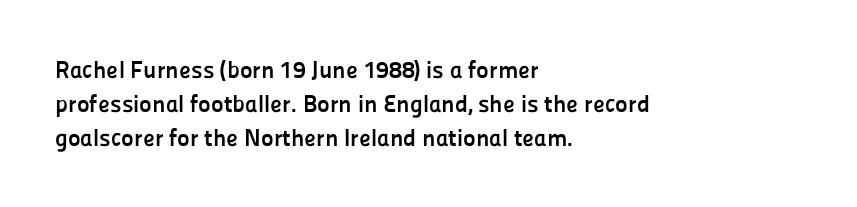
Check under the words: just untouched page. The lettering stays uniformly vertical, giving the passage a roman look. Does the weight exceed regular? Yes, all the way to bold. Leading: standard.
